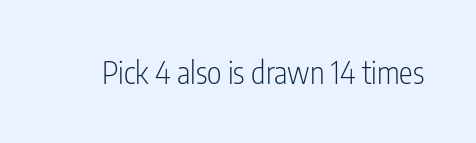
The image shows 31 px light, condensed sans-serif type, upright; set normal letter spacing, not underlined; low stroke contrast and a medium x-height.
